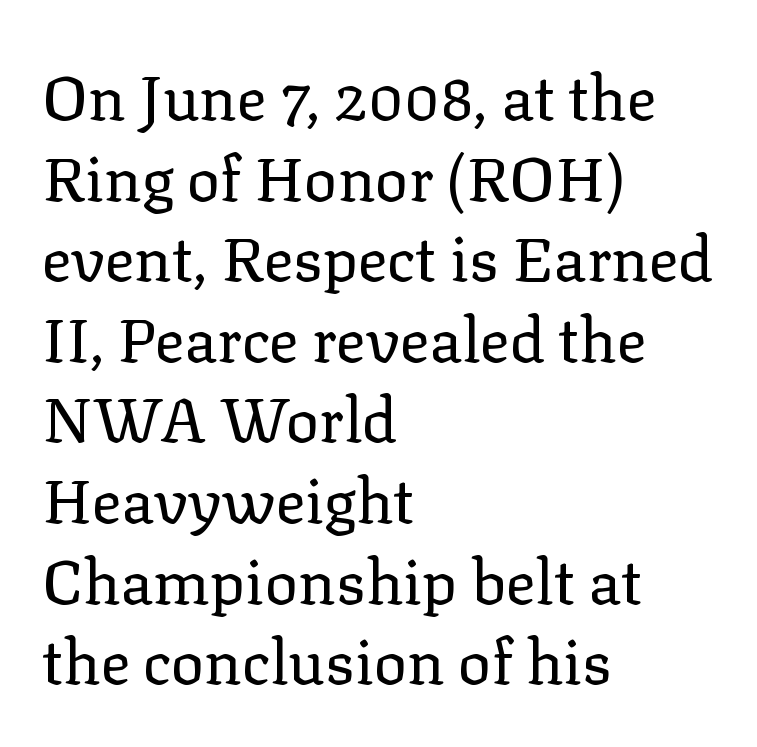
{"serif": "yes", "italic": "no", "bold": "no", "weight": "regular", "width": "normal", "stroke_contrast": "low", "x_height": "medium", "monospaced": "no", "underline": "no", "align": "left", "line_spacing": "normal", "line_spacing_ratio": 1.3, "letter_spacing": "normal", "letter_spacing_em": 0.0, "glyph_px": 62}
